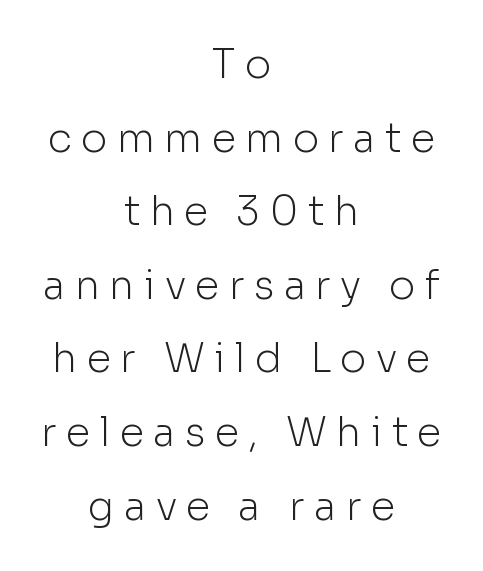
No feet cap the strokes, marking this as sans-serif type. Stroke thickness stays within the range of a standard reading face or lighter. Every stem runs plumb, perpendicular to the baseline. Leftover space on each line is divided equally before and after the words. You could only call the tracking loose — the letters float apart. Varying glyph widths throughout — classic text-font behaviour.
